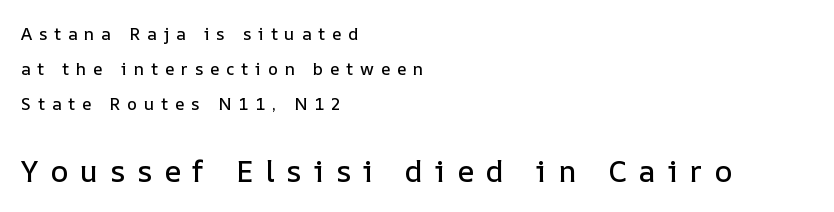
The image shows 30 px text type, upright; set left-aligned, loose line spacing (2.05x), unusually wide letter spacing (+0.4 em), not underlined; the second (bottom) block is 1.76x larger; low stroke contrast and a medium x-height.
